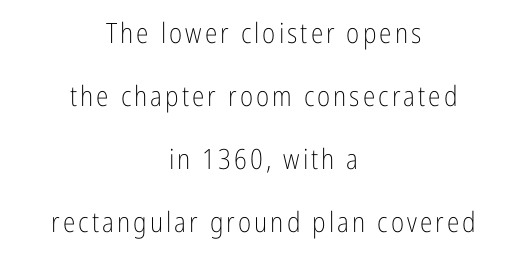
Nobody drew a line under any word here. Vertical strokes here are truly vertical. A great deal of white space separates one row of letters from the next. Teacher's note: observe the equal gaps on both sides — that is centered alignment. Counters stay open thanks to moderate or lighter strokes. Note: no serifs on the glyphs.
